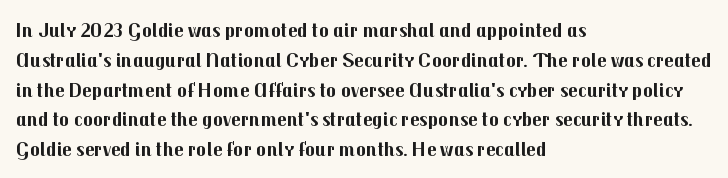
Q: Is the text bold? A: Yes.
Q: Is the text italic (slanted)? A: No, it is upright.
Q: Is the text underlined? A: No.
Q: How is the paragraph aligned? A: Left-aligned.
Q: Is the spacing between letters normal or unusually wide? A: Normal.
Q: Is the spacing between lines tight, normal or loose? A: Normal.
